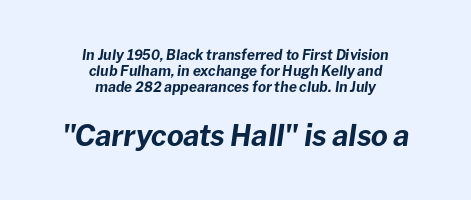
Q: Is the text bold? A: Yes.
Q: Is the text italic (slanted)? A: Yes, it leans right by about 8 degrees.
Q: Is the text underlined? A: No.
Q: How is the paragraph aligned? A: Centered.
Q: Is the spacing between letters normal or unusually wide? A: Normal.
Q: Is the spacing between lines tight, normal or loose? A: Tight.
Q: Which block of text is set in a larger size, the first (top) or the second (bottom)? A: The second (bottom) one.
Q: Width (condensed, normal, or wide)? A: Normal.
Q: Stroke contrast? A: Low.
Q: x-height? A: Medium.
Q: Monospaced? A: No.
